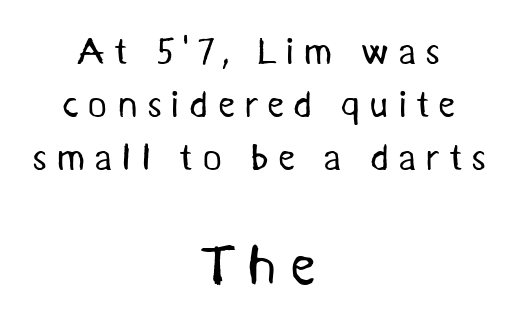
{"serif": "no", "bold": "no", "weight": "regular", "width": "normal", "stroke_contrast": "medium", "x_height": "medium", "monospaced": "no", "underline": "no", "align": "center", "line_spacing": "normal", "line_spacing_ratio": 1.4, "letter_spacing": "wide", "letter_spacing_em": 0.23, "larger_block": "second", "size_ratio": 1.5, "glyph_px": 57}
